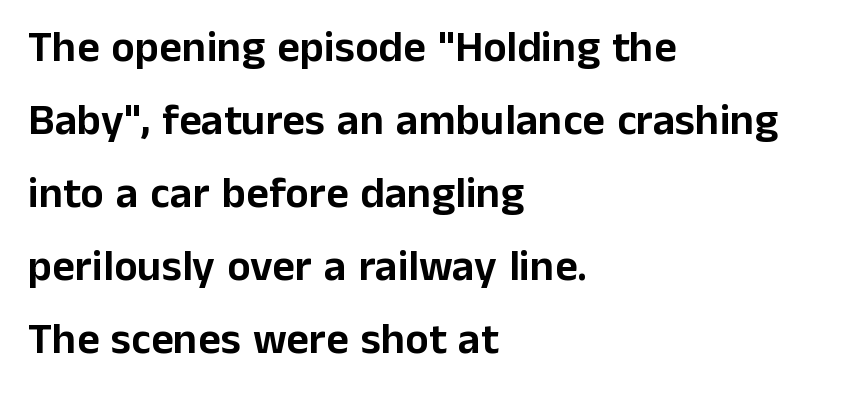
Q: Is the text italic (slanted)? A: No, it is upright.
Q: Is the typeface a serif or a sans-serif typeface? A: Sans-serif.
Q: Is the text underlined? A: No.
Q: How is the paragraph aligned? A: Left-aligned.
Q: Is the spacing between letters normal or unusually wide? A: Normal.
Q: Is the spacing between lines tight, normal or loose? A: Normal.
Q: Width (condensed, normal, or wide)? A: Normal.
Q: Stroke contrast? A: Low.
Q: x-height? A: Medium.
Q: Monospaced? A: No.
